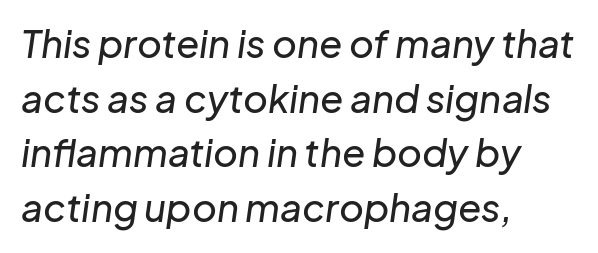
Q: Is the text italic (slanted)? A: Yes, it leans right by about 8 degrees.
Q: Is the text underlined? A: No.
Q: How is the paragraph aligned? A: Left-aligned.
Q: Is the spacing between letters normal or unusually wide? A: Normal.
Q: Is the spacing between lines tight, normal or loose? A: Normal.
Q: Width (condensed, normal, or wide)? A: Normal.
Q: Stroke contrast? A: Low.
Q: x-height? A: Medium.
Q: Monospaced? A: No.
